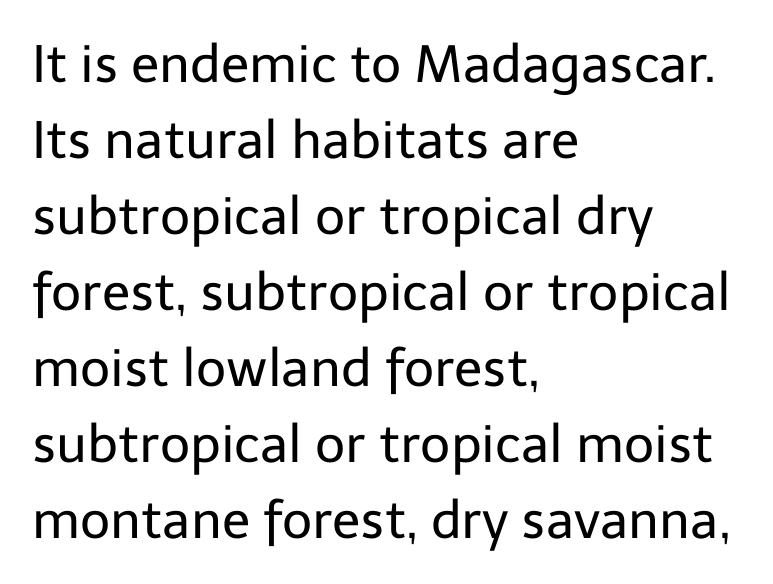
{"serif": "no", "italic": "no", "bold": "no", "weight": "regular", "width": "normal", "stroke_contrast": "low", "x_height": "medium", "monospaced": "no", "underline": "no", "align": "left", "line_spacing": "normal", "line_spacing_ratio": 1.46, "letter_spacing": "normal", "letter_spacing_em": 0.0, "glyph_px": 52}
